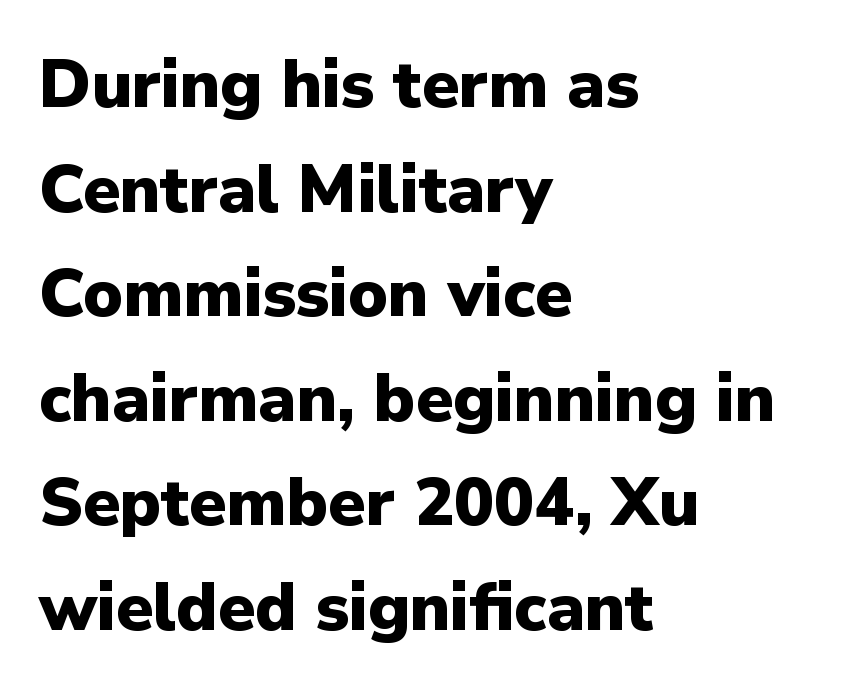
Its strokes are broad and dark, the hallmark of bold type. Looks like regular typesetting: each glyph gets only the width it needs. Is there much room between lines? A standard amount, neither cramped nor airy. This is the regular roman posture of the typeface. Characters follow at the spacing the type designer built in.
